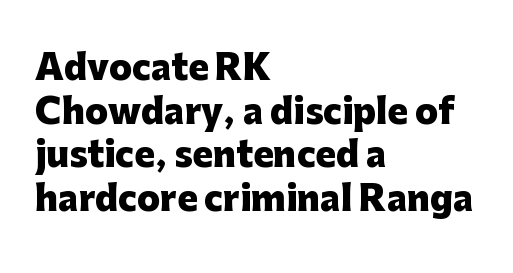
Q: Is the text bold? A: Yes.
Q: Is the text italic (slanted)? A: No, it is upright.
Q: Is the typeface a serif or a sans-serif typeface? A: Sans-serif.
Q: Is the text underlined? A: No.
Q: How is the paragraph aligned? A: Left-aligned.
Q: Is the spacing between letters normal or unusually wide? A: Normal.
Q: Is the spacing between lines tight, normal or loose? A: Normal.
Q: Width (condensed, normal, or wide)? A: Normal.
Q: Stroke contrast? A: Low.
Q: x-height? A: Medium.
Q: Monospaced? A: No.
